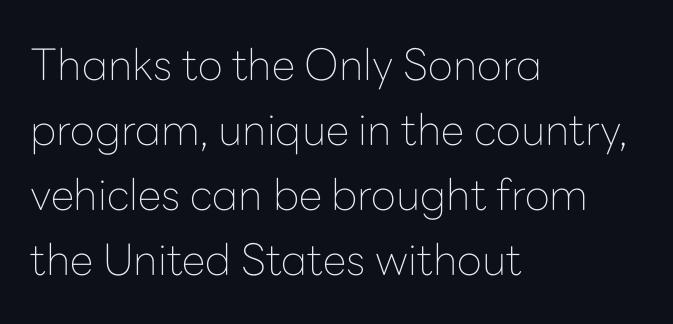
{"serif": "no", "italic": "no", "bold": "no", "weight": "thin", "width": "normal", "stroke_contrast": "low", "x_height": "medium", "monospaced": "no", "underline": "no", "align": "left", "line_spacing": "normal", "line_spacing_ratio": 1.51, "letter_spacing": "normal", "letter_spacing_em": 0.0, "glyph_px": 43}
